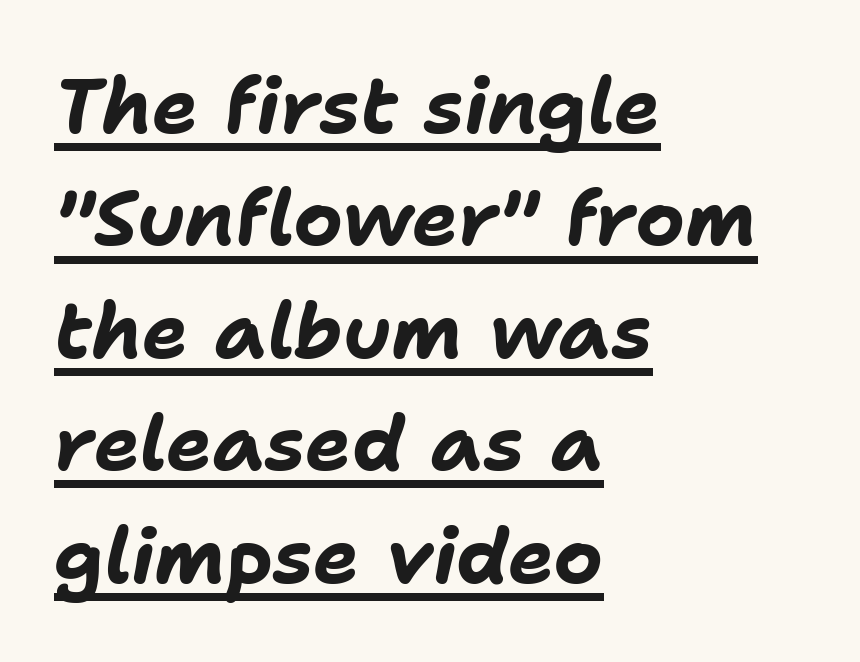
Each new line begins a customary step beneath the previous one. Pretty heavy lettering here — definitely bold. Caption: standard tracking, unaltered. Is there an underline? Yes — a line sits under the letters.
